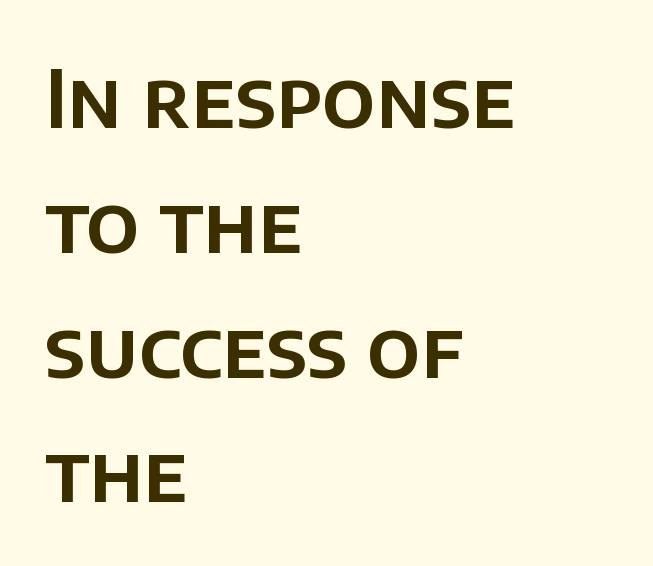
Does the leading feel generous? No, just average. To sum up the face: it is a sans, with no serifs. Where is the straight margin? On the left. Here the designer chose a conventional face with non-uniform glyph widths. Posture: vertical. No extra tracking has been applied to these lines.
